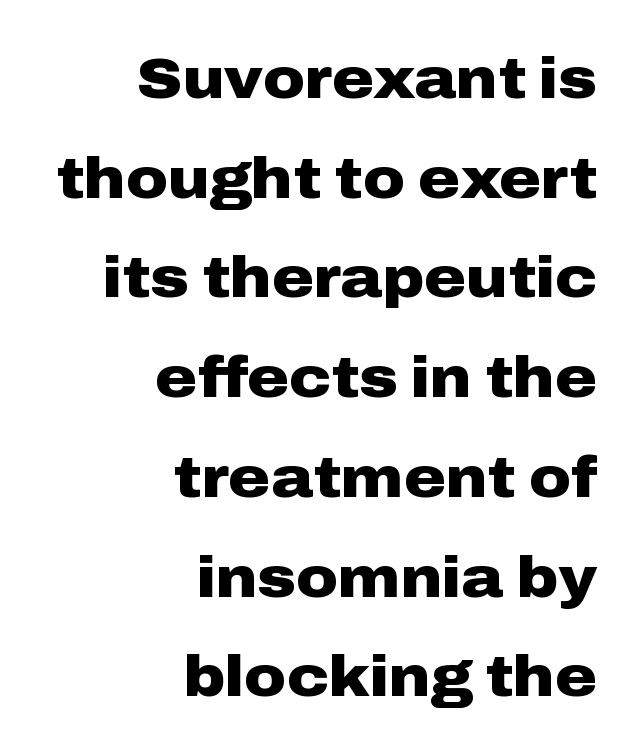
{"serif": "no", "italic": "no", "bold": "yes", "weight": "heavy", "width": "wide", "stroke_contrast": "low", "x_height": "medium", "monospaced": "no", "underline": "no", "align": "right", "line_spacing_ratio": 1.75, "letter_spacing": "normal", "letter_spacing_em": 0.0, "glyph_px": 57}
